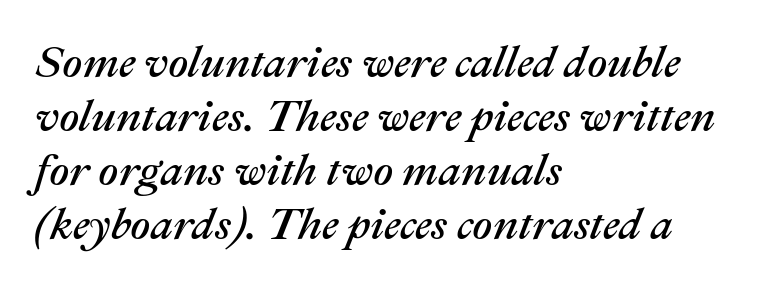
Q: Is the text italic (slanted)? A: Yes, it leans right by about 22 degrees.
Q: Is the text underlined? A: No.
Q: How is the paragraph aligned? A: Left-aligned.
Q: Is the spacing between letters normal or unusually wide? A: Normal.
Q: Width (condensed, normal, or wide)? A: Normal.
Q: Stroke contrast? A: Medium.
Q: x-height? A: Medium.
Q: Monospaced? A: No.
